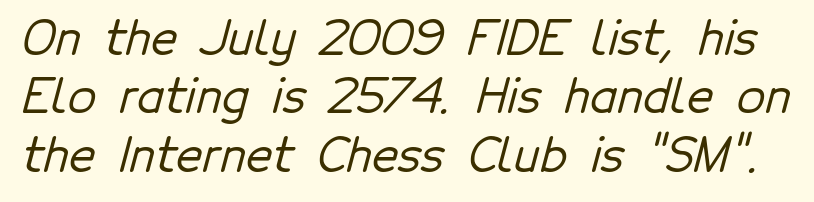
{"serif": "no", "width": "normal", "stroke_contrast": "low", "x_height": "medium", "monospaced": "no", "underline": "no", "line_spacing": "normal", "line_spacing_ratio": 1.27, "letter_spacing": "normal", "letter_spacing_em": 0.0, "glyph_px": 46}
